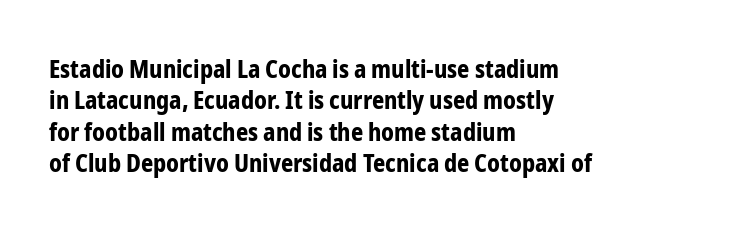
{"italic": "no", "bold": "yes", "underline": "no", "align": "left", "line_spacing": "normal", "line_spacing_ratio": 1.31, "letter_spacing": "normal", "letter_spacing_em": 0.0, "glyph_px": 24}
